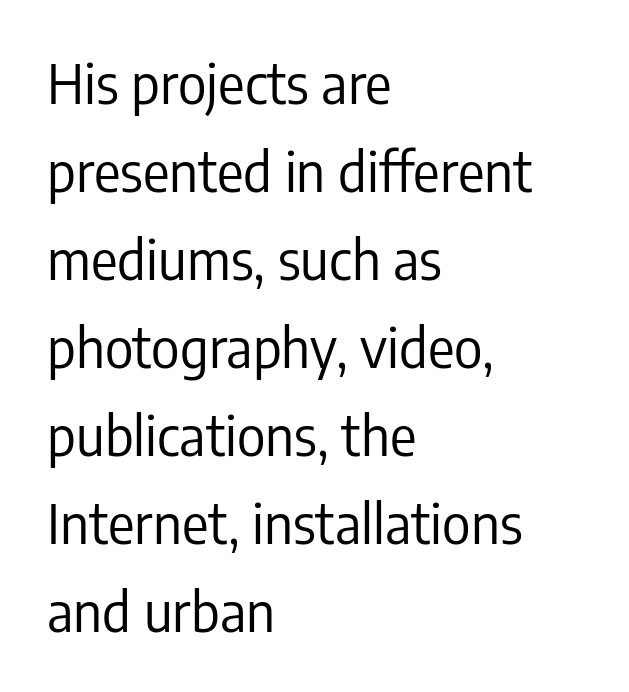
Q: Is the text bold? A: No.
Q: Is the text italic (slanted)? A: No, it is upright.
Q: Is the typeface a serif or a sans-serif typeface? A: Sans-serif.
Q: Is the text underlined? A: No.
Q: How is the paragraph aligned? A: Left-aligned.
Q: Is the spacing between letters normal or unusually wide? A: Normal.
Q: Is the spacing between lines tight, normal or loose? A: Normal.
Q: Width (condensed, normal, or wide)? A: Condensed.
Q: Stroke contrast? A: Low.
Q: x-height? A: Medium.
Q: Monospaced? A: No.
